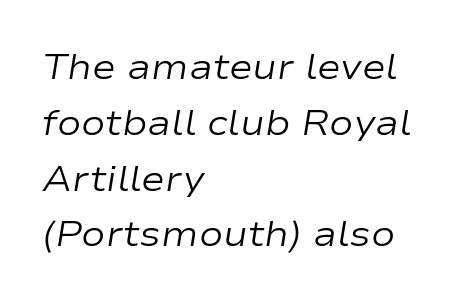
Letter spacing: default. Stroke thickness stays within the range of a standard reading face or lighter. This rendering uses left alignment, leaving the right contour irregular. Interline gaps are of average width in this sample.
